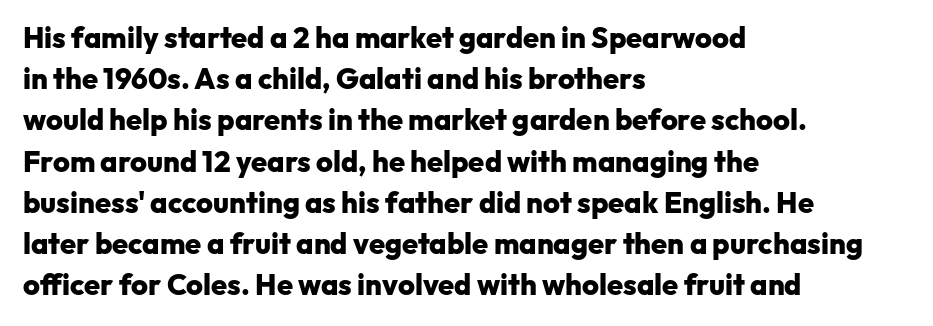
Q: Is the text bold? A: Yes.
Q: Is the text italic (slanted)? A: No, it is upright.
Q: Is the typeface a serif or a sans-serif typeface? A: Sans-serif.
Q: Is the text underlined? A: No.
Q: How is the paragraph aligned? A: Left-aligned.
Q: Is the spacing between letters normal or unusually wide? A: Normal.
Q: Is the spacing between lines tight, normal or loose? A: Normal.
Q: Width (condensed, normal, or wide)? A: Normal.
Q: Stroke contrast? A: Low.
Q: x-height? A: Medium.
Q: Monospaced? A: No.
